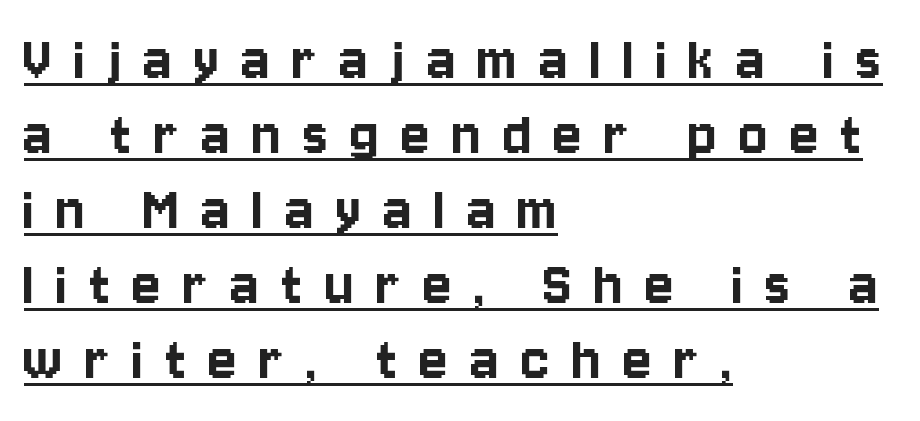
The image shows 67 px condensed sans-serif type, upright; set left-aligned, tight line spacing (1.12x), unusually wide letter spacing (+0.33 em), underlined; low stroke contrast and a large x-height.
